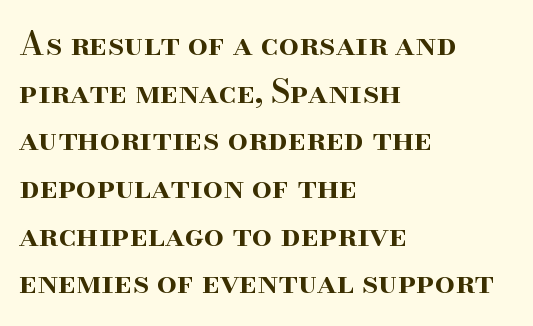
Q: Is the text bold? A: Semi-bold.
Q: Is the text italic (slanted)? A: No, it is upright.
Q: Is the typeface a serif or a sans-serif typeface? A: Serif.
Q: Is the text underlined? A: No.
Q: How is the paragraph aligned? A: Left-aligned.
Q: Is the spacing between letters normal or unusually wide? A: Normal.
Q: Is the spacing between lines tight, normal or loose? A: Normal.
Q: Width (condensed, normal, or wide)? A: Normal.
Q: Stroke contrast? A: High.
Q: x-height? A: Small.
Q: Monospaced? A: No.
